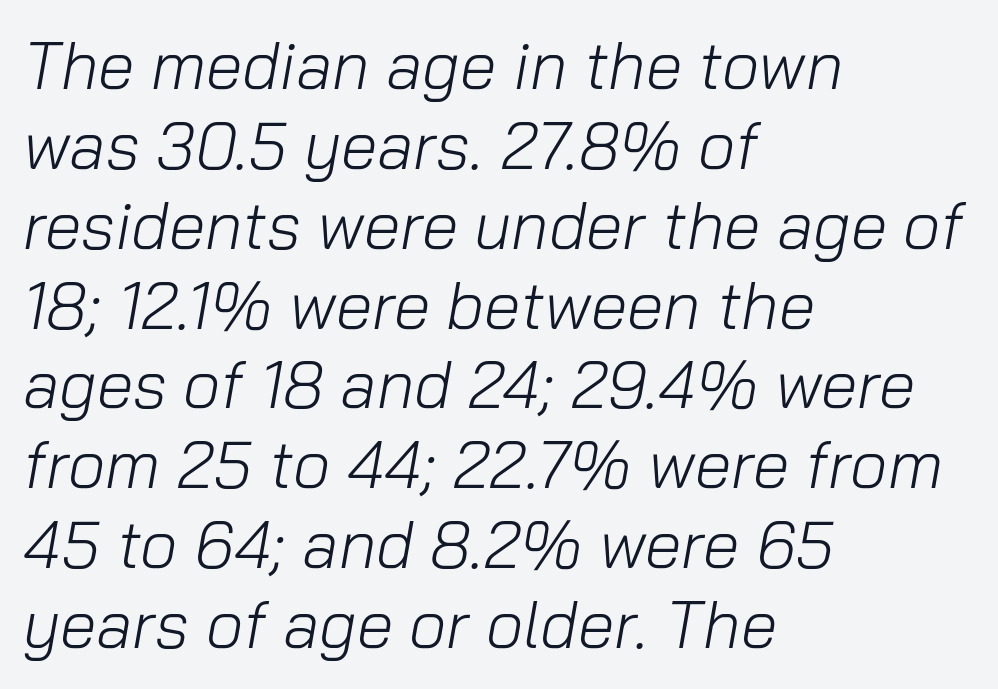
The image shows 66 px light type, italic (leaning right); set left-aligned, line spacing 1.21x, normal letter spacing, not underlined; low stroke contrast and a medium x-height.
